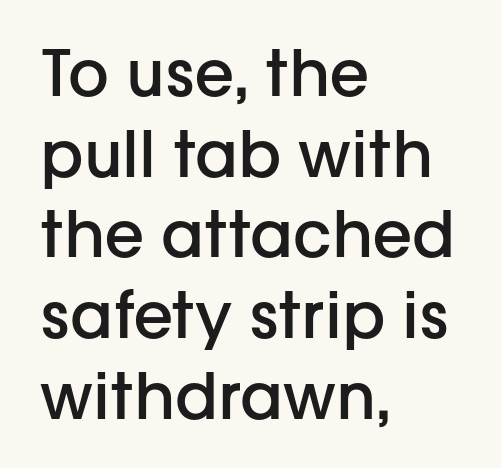
Type style note: lacks serifs. This is the in-between weight designers call semibold or demi. The ragged edge is on the right, which tells us the setting is flush left. Proportional: the letters do not fall into vertical columns. This is the regular roman posture of the typeface. The line texture is even and compact thanks to regular tracking.
